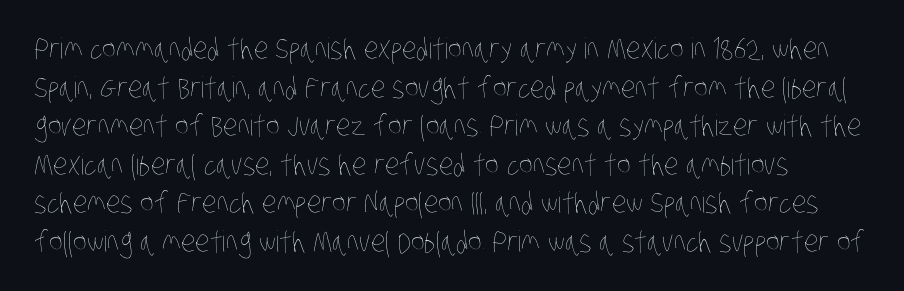
Q: Is the text bold? A: No.
Q: Is the text underlined? A: No.
Q: Is the spacing between letters normal or unusually wide? A: Normal.
Q: Is the spacing between lines tight, normal or loose? A: Normal.
Q: Width (condensed, normal, or wide)? A: Condensed.
Q: Stroke contrast? A: Low.
Q: x-height? A: Large.
Q: Monospaced? A: No.
